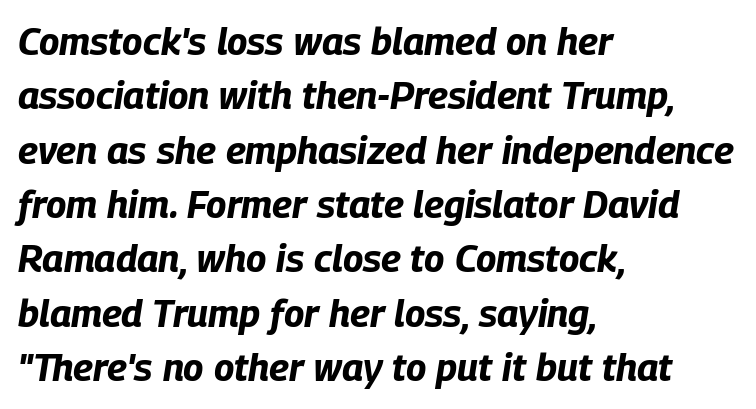
The image shows 38 px bold, condensed type, italic (leaning right); set left-aligned, normal line spacing (1.43x), normal letter spacing, not underlined; low stroke contrast and a large x-height.
